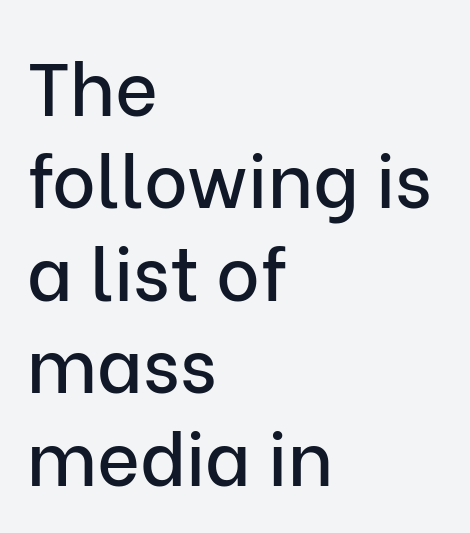
The image shows 74 px sans-serif type, upright; set left-aligned, normal line spacing (1.25x), normal letter spacing, not underlined; low stroke contrast and a medium x-height.
